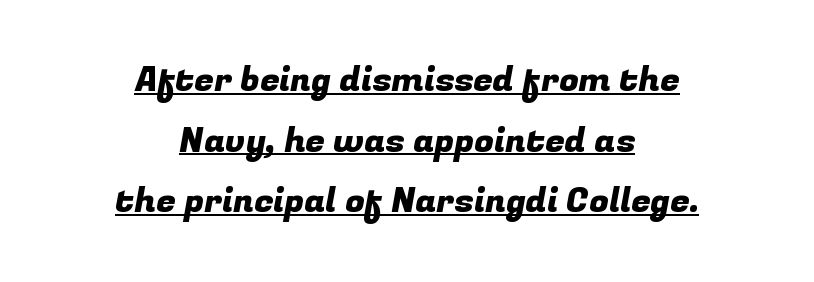
{"serif": "no", "width": "normal", "stroke_contrast": "low", "x_height": "medium", "monospaced": "no", "underline": "yes", "align": "center", "line_spacing_ratio": 1.73, "letter_spacing": "normal", "letter_spacing_em": 0.0, "glyph_px": 35}
